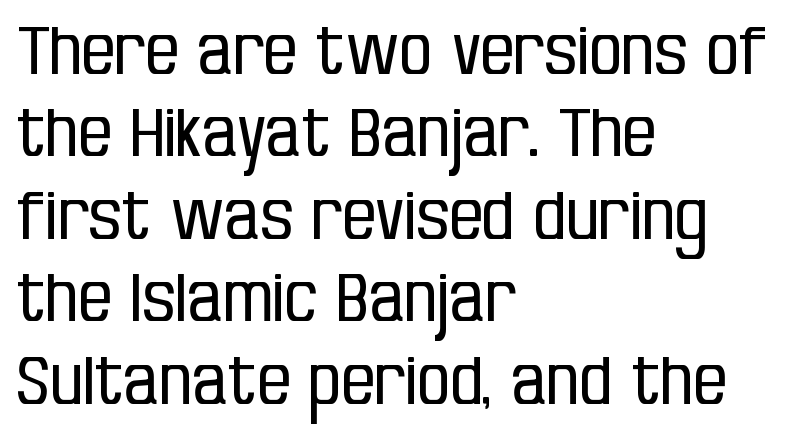
Look at the tracking — it's just the regular setting, nothing added. The face used here is proportionally spaced, like ordinary book or web type. Compared with a typical body face, this is equally light or lighter still. Is the block centered? No — it sits flush against the left margin. Nope, not italic — everything's standing straight. If you measured baseline to baseline, you'd find a middling distance.
